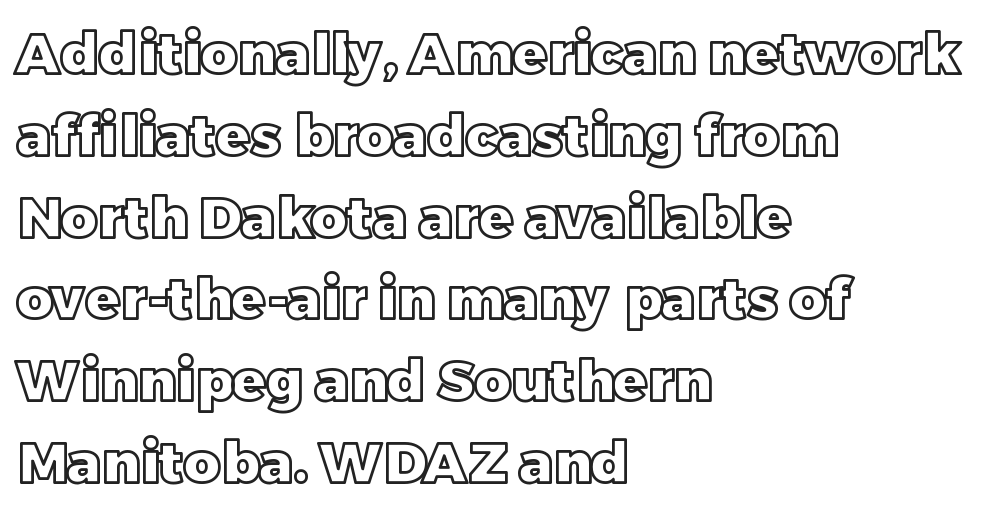
Q: Is the text italic (slanted)? A: No, it is upright.
Q: Is the text underlined? A: No.
Q: How is the paragraph aligned? A: Left-aligned.
Q: Is the spacing between letters normal or unusually wide? A: Normal.
Q: Is the spacing between lines tight, normal or loose? A: Normal.
Q: Width (condensed, normal, or wide)? A: Normal.
Q: x-height? A: Large.
Q: Monospaced? A: No.
